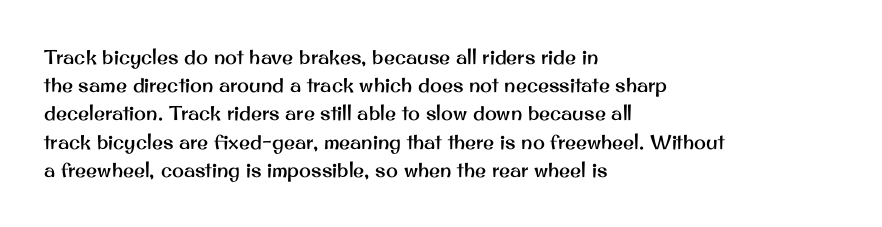
{"italic": "no", "underline": "no", "align": "left", "line_spacing": "normal", "line_spacing_ratio": 1.41, "letter_spacing": "normal", "letter_spacing_em": 0.0, "glyph_px": 20}
